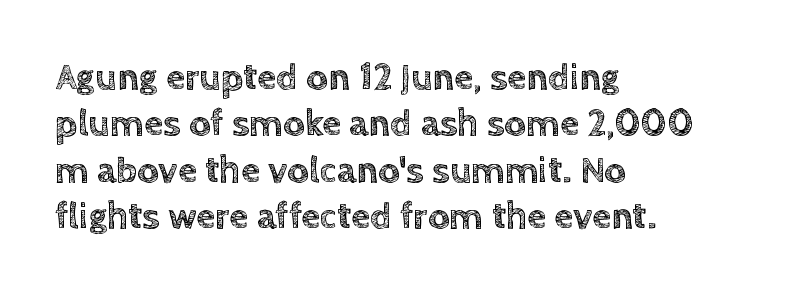
{"italic": "no", "width": "normal", "x_height": "large", "monospaced": "no", "underline": "no", "align": "left", "line_spacing_ratio": 1.22, "letter_spacing": "normal", "letter_spacing_em": 0.0, "glyph_px": 38}
